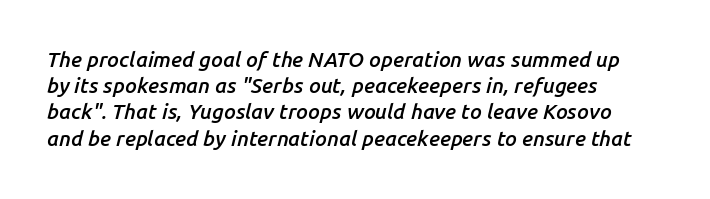
{"italic": "yes", "lean": "right", "slant_degrees": 14, "bold": "semi", "underline": "no", "align": "left", "line_spacing": "normal", "line_spacing_ratio": 1.25, "letter_spacing": "normal", "letter_spacing_em": 0.0, "glyph_px": 21}
